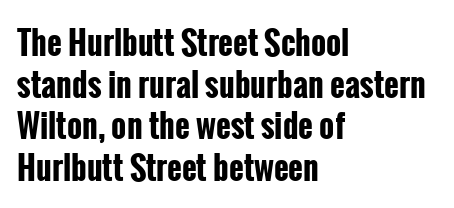
{"serif": "no", "italic": "no", "bold": "yes", "weight": "bold", "width": "condensed", "stroke_contrast": "low", "x_height": "medium", "monospaced": "no", "underline": "no", "align": "left", "line_spacing": "normal", "line_spacing_ratio": 1.3, "letter_spacing": "normal", "letter_spacing_em": 0.0, "glyph_px": 32}
